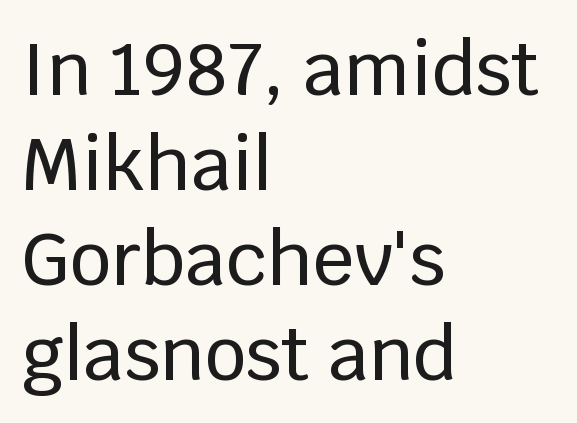
Q: Is the text italic (slanted)? A: No, it is upright.
Q: Is the typeface a serif or a sans-serif typeface? A: Sans-serif.
Q: Is the text underlined? A: No.
Q: How is the paragraph aligned? A: Left-aligned.
Q: Is the spacing between letters normal or unusually wide? A: Normal.
Q: Is the spacing between lines tight, normal or loose? A: Normal.
Q: Width (condensed, normal, or wide)? A: Normal.
Q: Stroke contrast? A: Low.
Q: x-height? A: Large.
Q: Monospaced? A: No.
